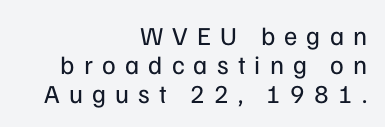
The image shows 26 px text type, upright; set right-aligned, tight line spacing (1.11x), unusually wide letter spacing (+0.35 em), not underlined.
